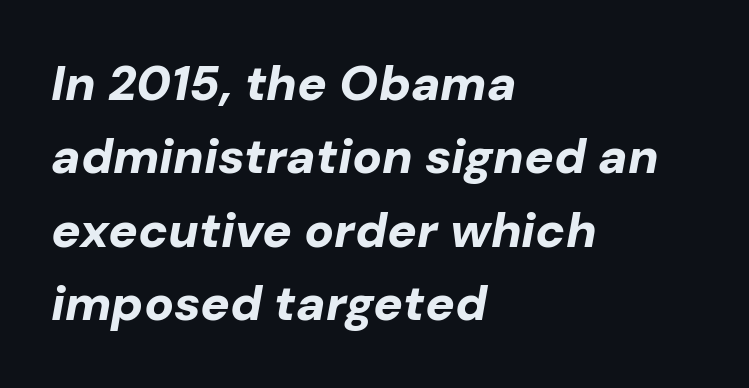
The image shows 49 px bold type, italic (leaning right); set left-aligned, normal line spacing (1.5x), normal letter spacing, not underlined; low stroke contrast and a medium x-height.
